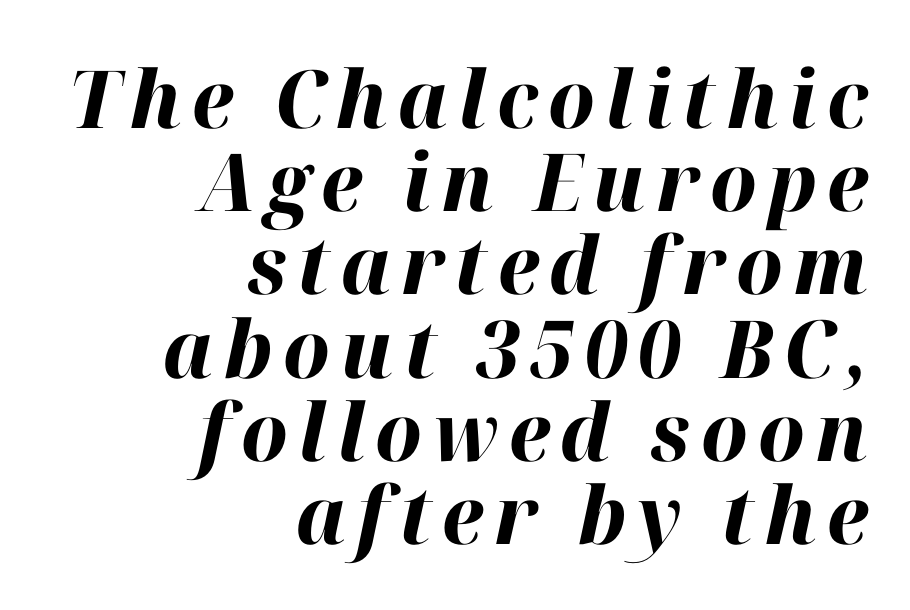
{"italic": "yes", "lean": "right", "slant_degrees": 12, "bold": "yes", "weight": "bold", "width": "normal", "stroke_contrast": "high", "x_height": "medium", "monospaced": "no", "underline": "no", "align": "right", "line_spacing": "tight", "line_spacing_ratio": 1.04, "glyph_px": 80}
